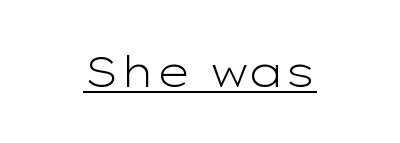
The image shows 42 px light, wide sans-serif type, upright; set centered, normal letter spacing, underlined; low stroke contrast and a medium x-height.
